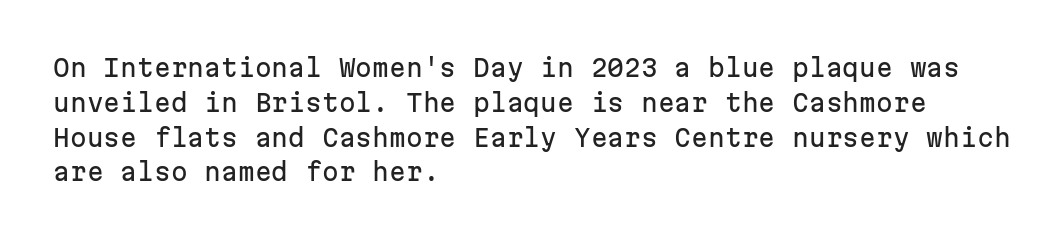
{"italic": "no", "underline": "no", "align": "left", "line_spacing": "normal", "line_spacing_ratio": 1.45, "letter_spacing": "normal", "letter_spacing_em": 0.0, "glyph_px": 24}
